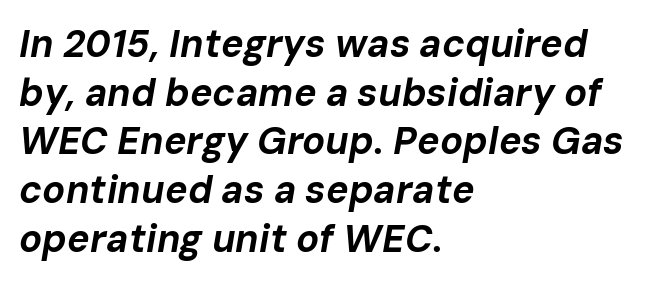
Q: Is the text bold? A: Yes.
Q: Is the text italic (slanted)? A: Yes, it leans right by about 10 degrees.
Q: Is the text underlined? A: No.
Q: How is the paragraph aligned? A: Left-aligned.
Q: Is the spacing between letters normal or unusually wide? A: Normal.
Q: Is the spacing between lines tight, normal or loose? A: Normal.
Q: Width (condensed, normal, or wide)? A: Normal.
Q: Stroke contrast? A: Low.
Q: x-height? A: Medium.
Q: Monospaced? A: No.
